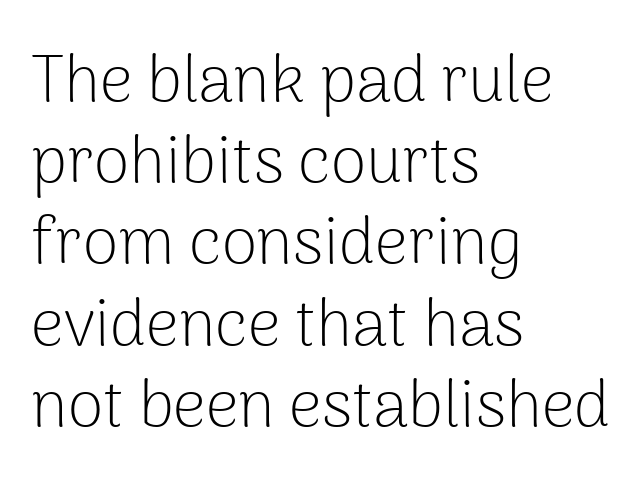
Do the characters align in a grid? No, the font is proportional. Between one letter and the next there's only the usual sliver of space. If you drew a line through each stem, it would be perfectly vertical. Compared with a centered layout, this one pins lines to the left instead. The leading is moderate, giving the passage an even texture.
